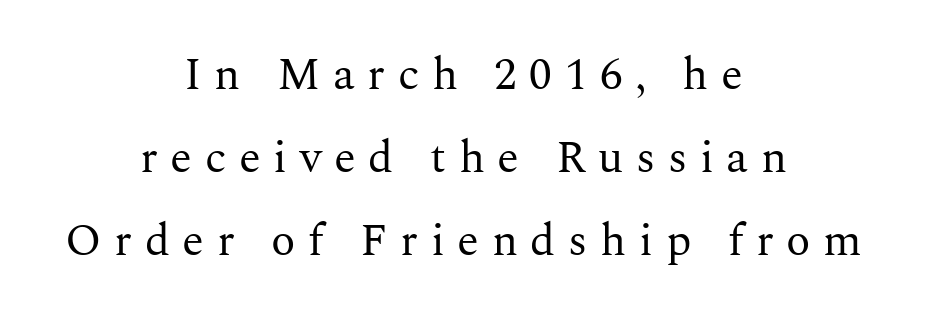
{"serif": "yes", "italic": "no", "bold": "no", "weight": "regular", "width": "normal", "stroke_contrast": "medium", "x_height": "medium", "monospaced": "no", "underline": "no", "align": "center", "line_spacing_ratio": 1.84, "letter_spacing": "wide", "letter_spacing_em": 0.28, "glyph_px": 45}
